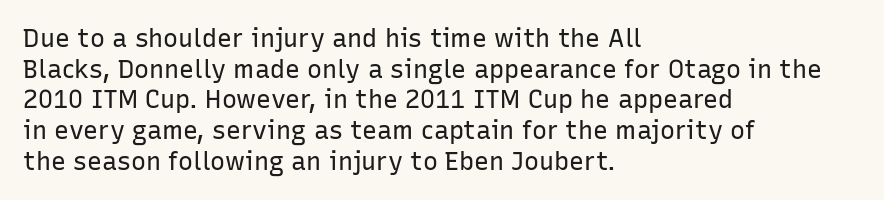
The letters look calm and open, with moderate or lighter stems. Descenders are the only things crossing below the line. Left-aligned paragraph, ragged on the right. Short note: letters normally spaced.
